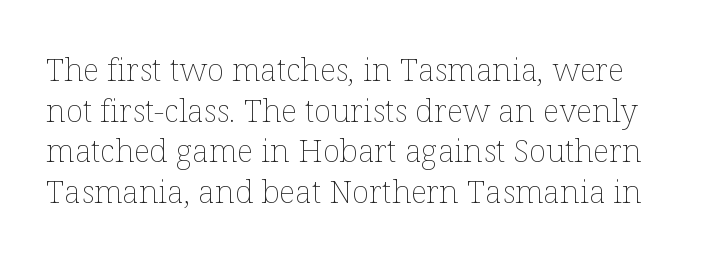
Q: Is the text bold? A: No.
Q: Is the text italic (slanted)? A: No, it is upright.
Q: Is the text underlined? A: No.
Q: Is the spacing between letters normal or unusually wide? A: Normal.
Q: Is the spacing between lines tight, normal or loose? A: Normal.
Q: Width (condensed, normal, or wide)? A: Normal.
Q: Stroke contrast? A: Low.
Q: x-height? A: Medium.
Q: Monospaced? A: No.
